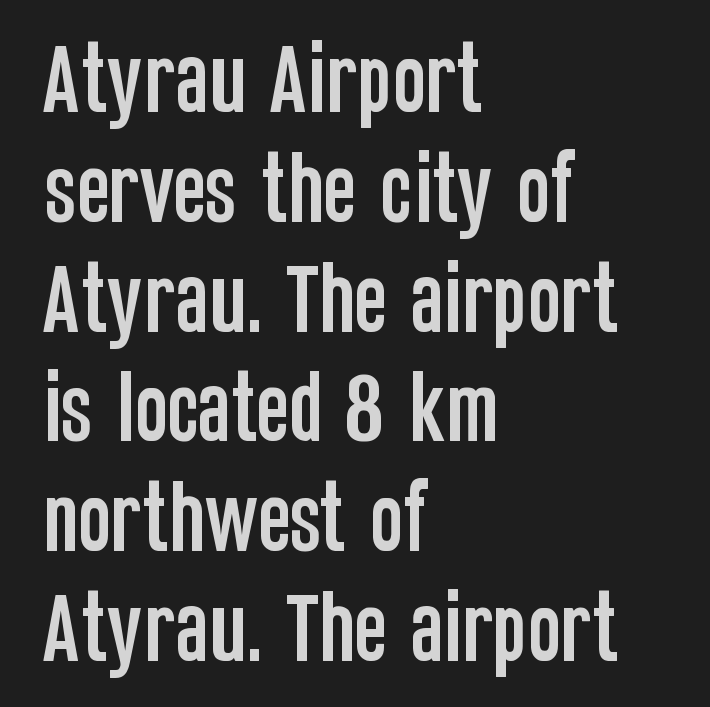
Q: Is the text italic (slanted)? A: No, it is upright.
Q: Is the typeface a serif or a sans-serif typeface? A: Sans-serif.
Q: Is the text underlined? A: No.
Q: How is the paragraph aligned? A: Left-aligned.
Q: Is the spacing between letters normal or unusually wide? A: Normal.
Q: Is the spacing between lines tight, normal or loose? A: Normal.
Q: Width (condensed, normal, or wide)? A: Condensed.
Q: Stroke contrast? A: Low.
Q: x-height? A: Large.
Q: Monospaced? A: No.
